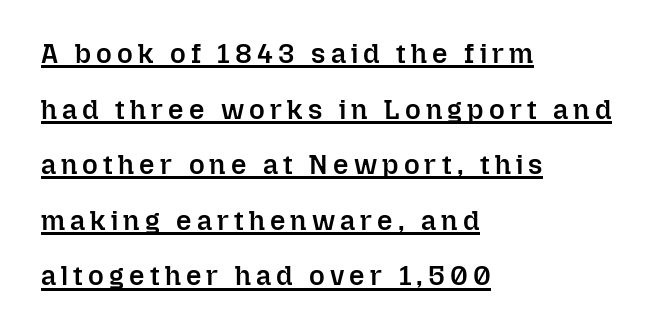
Q: Is the text bold? A: Semi-bold.
Q: Is the text italic (slanted)? A: No, it is upright.
Q: Is the text underlined? A: Yes.
Q: How is the paragraph aligned? A: Left-aligned.
Q: Is the spacing between lines tight, normal or loose? A: Loose.
